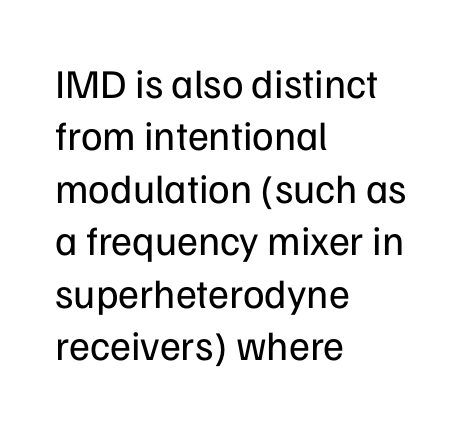
Q: Is the text bold? A: No.
Q: Is the text italic (slanted)? A: No, it is upright.
Q: Is the typeface a serif or a sans-serif typeface? A: Sans-serif.
Q: Is the text underlined? A: No.
Q: How is the paragraph aligned? A: Left-aligned.
Q: Is the spacing between letters normal or unusually wide? A: Normal.
Q: Is the spacing between lines tight, normal or loose? A: Normal.
Q: Width (condensed, normal, or wide)? A: Normal.
Q: Stroke contrast? A: Low.
Q: x-height? A: Medium.
Q: Monospaced? A: No.
